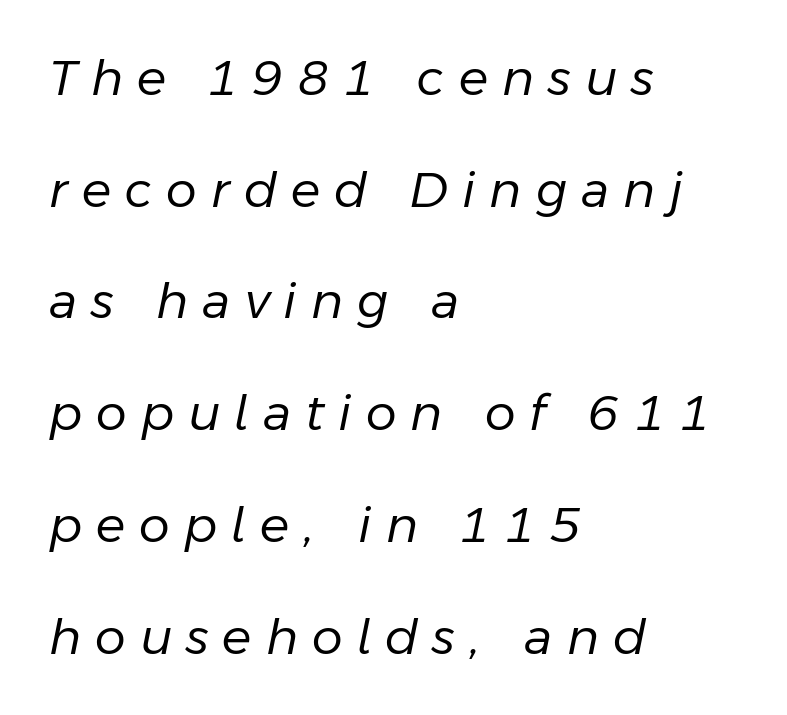
Q: Is the text bold? A: No.
Q: Is the text italic (slanted)? A: Yes, it leans right by about 11 degrees.
Q: Is the text underlined? A: No.
Q: How is the paragraph aligned? A: Left-aligned.
Q: Is the spacing between letters normal or unusually wide? A: Unusually wide.
Q: Is the spacing between lines tight, normal or loose? A: Loose.
Q: Width (condensed, normal, or wide)? A: Normal.
Q: Stroke contrast? A: Low.
Q: x-height? A: Medium.
Q: Monospaced? A: No.
